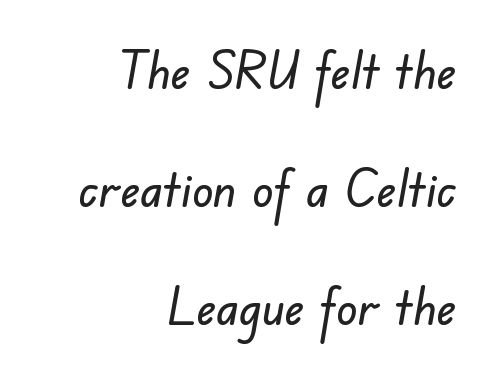
The image shows 52 px sans-serif type; set right-aligned, loose line spacing (2.27x), normal letter spacing, not underlined; low stroke contrast and a small x-height.
